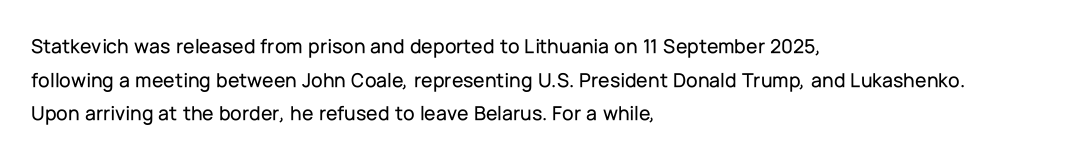
{"italic": "no", "underline": "no", "align": "left", "line_spacing": "normal", "line_spacing_ratio": 1.6, "letter_spacing": "normal", "letter_spacing_em": 0.0, "glyph_px": 21}
